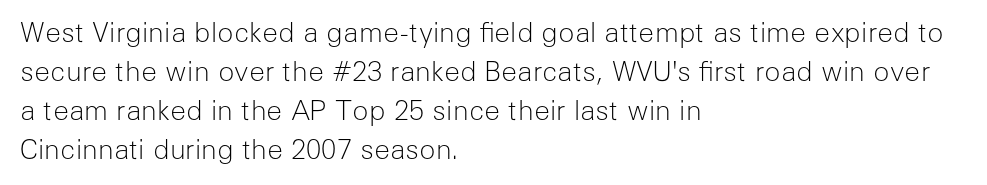
Q: Is the text bold? A: No.
Q: Is the text italic (slanted)? A: No, it is upright.
Q: Is the text underlined? A: No.
Q: How is the paragraph aligned? A: Left-aligned.
Q: Is the spacing between letters normal or unusually wide? A: Normal.
Q: Is the spacing between lines tight, normal or loose? A: Normal.
